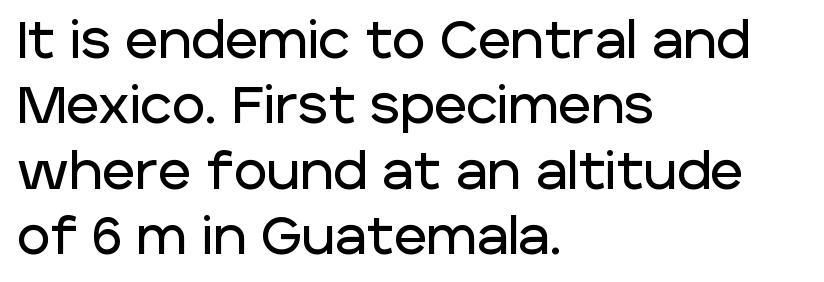
The image shows 51 px sans-serif type, upright; set left-aligned, normal line spacing (1.28x), normal letter spacing, not underlined; low stroke contrast and a large x-height.
